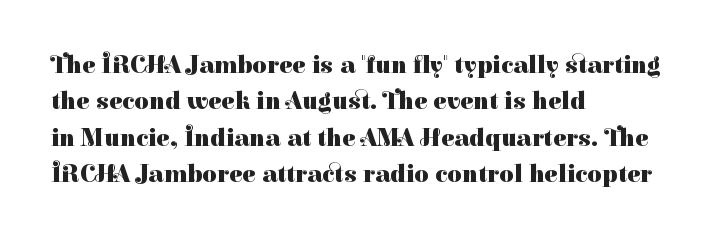
Q: Is the text bold? A: Yes.
Q: Is the text italic (slanted)? A: No, it is upright.
Q: Is the text underlined? A: No.
Q: How is the paragraph aligned? A: Left-aligned.
Q: Is the spacing between letters normal or unusually wide? A: Normal.
Q: Is the spacing between lines tight, normal or loose? A: Normal.
